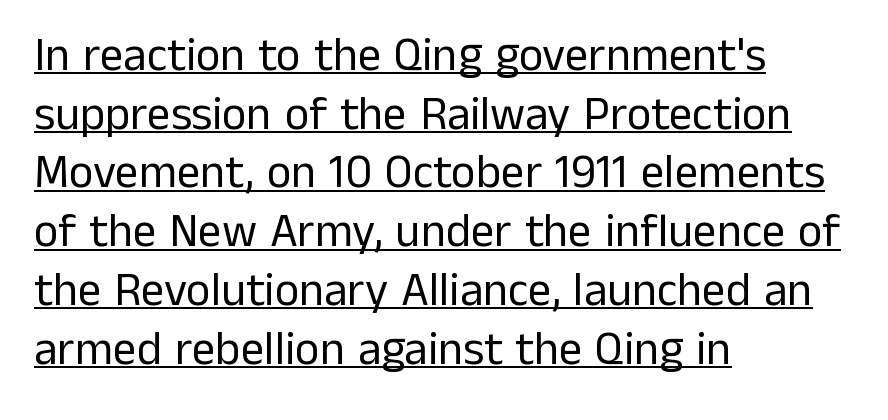
Nope, not italic — everything's standing straight. Regarding serifs, this sample does without them. The rendered words wear a rule along their underside. Look at the tracking — it's just the regular setting, nothing added. Summary of vertical rhythm: regular, with standard interline spacing.
